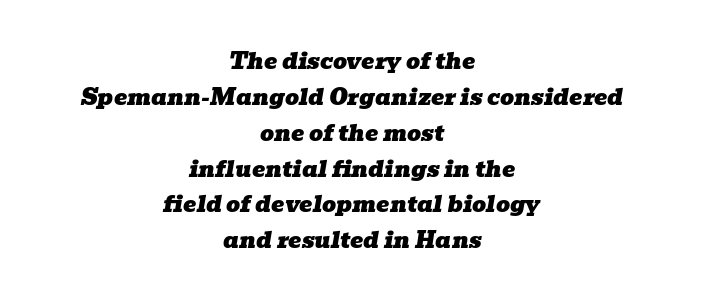
Tracking value appears to be zero — textbook default spacing. This sample is center-justified, so both line endings float freely. The leading is moderate, giving the passage an even texture. There's an unmistakable incline to the writing here. A clean baseline with only descenders dipping below it.
